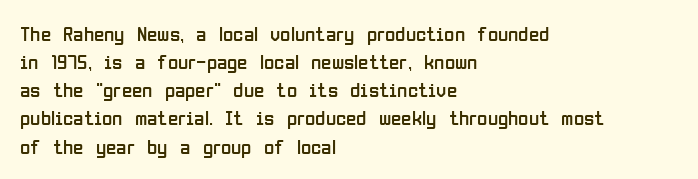
Visually the block forms a straight wall on the left and a jagged coastline on the right. Style check: upright. Bold? No — there's no thickening of the strokes. Notice how descenders clear the ascenders below comfortably — that's standard leading. Each word holds together tightly as a unit, with standard inter-letter gaps.
